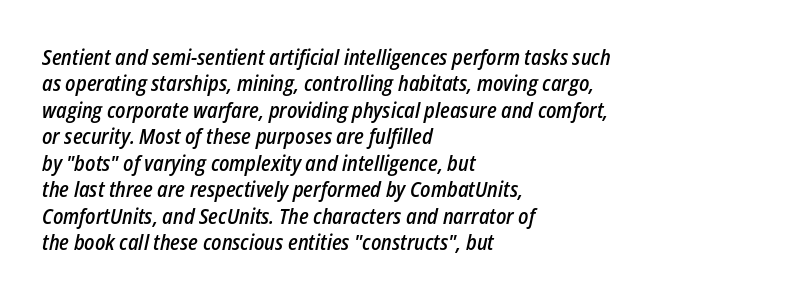
Q: Is the text bold? A: Semi-bold.
Q: Is the text italic (slanted)? A: Yes, it leans right by about 12 degrees.
Q: Is the text underlined? A: No.
Q: How is the paragraph aligned? A: Left-aligned.
Q: Is the spacing between letters normal or unusually wide? A: Normal.
Q: Is the spacing between lines tight, normal or loose? A: Normal.
